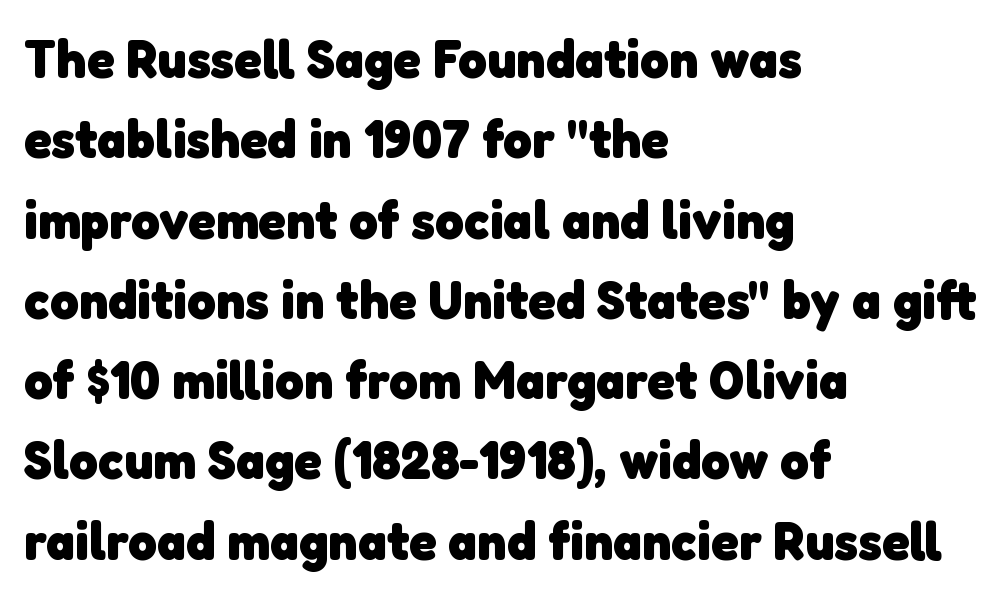
The image shows 55 px heavy sans-serif type; set left-aligned, normal line spacing (1.46x), normal letter spacing, not underlined; low stroke contrast and a medium x-height.
